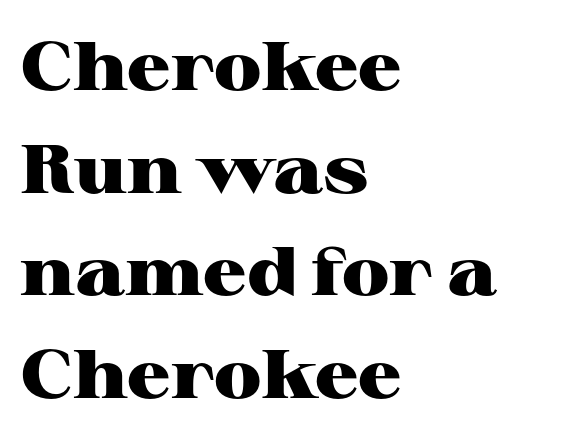
The image shows 68 px heavy, wide serif type, upright; set left-aligned, normal line spacing (1.51x), normal letter spacing, not underlined; high stroke contrast and a medium x-height.
